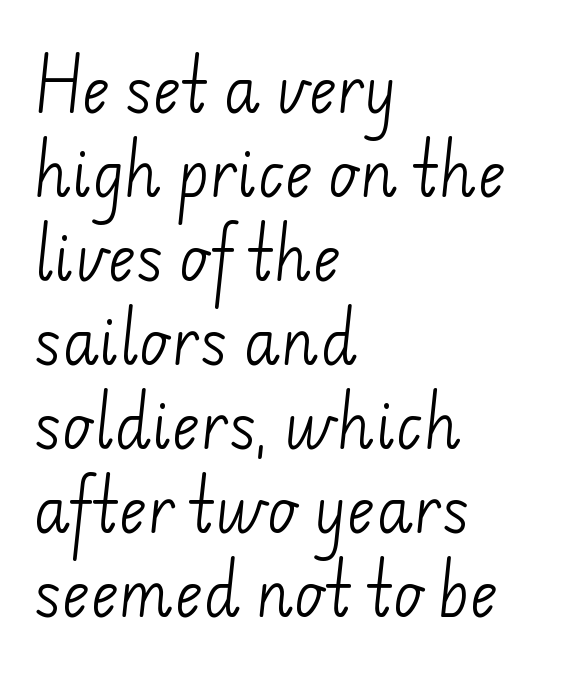
Leading: standard. Honestly, the letter spacing is just normal — you wouldn't notice it. Nope, no serifs anywhere on these letters. No letter is thick-stroked: the sample isn't bold.
